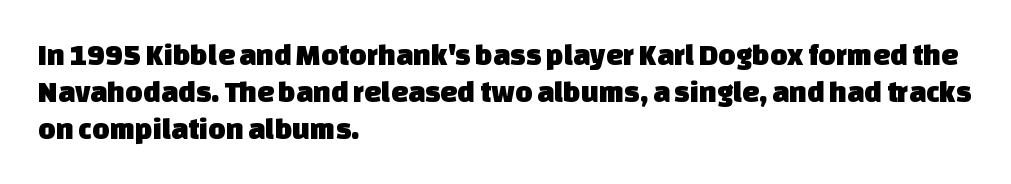
The image shows 30 px sans-serif type; set left-aligned, line spacing 1.24x, normal letter spacing, not underlined; low stroke contrast and a large x-height.
